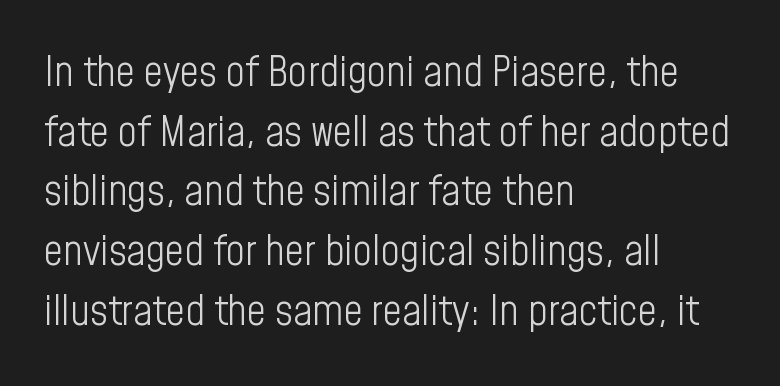
{"serif": "no", "italic": "no", "bold": "no", "weight": "light", "width": "condensed", "stroke_contrast": "low", "x_height": "medium", "monospaced": "no", "underline": "no", "align": "left", "line_spacing": "normal", "line_spacing_ratio": 1.42, "letter_spacing": "normal", "letter_spacing_em": 0.0, "glyph_px": 42}
